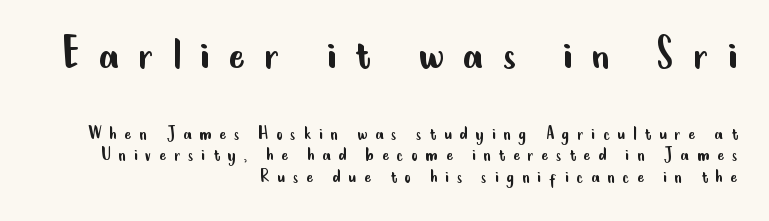
{"serif": "no", "italic": "no", "bold": "no", "weight": "regular", "width": "condensed", "stroke_contrast": "low", "x_height": "small", "monospaced": "no", "underline": "no", "align": "right", "line_spacing": "tight", "line_spacing_ratio": 1.09, "letter_spacing": "wide", "letter_spacing_em": 0.39, "larger_block": "first", "size_ratio": 2.45, "glyph_px": 49}
